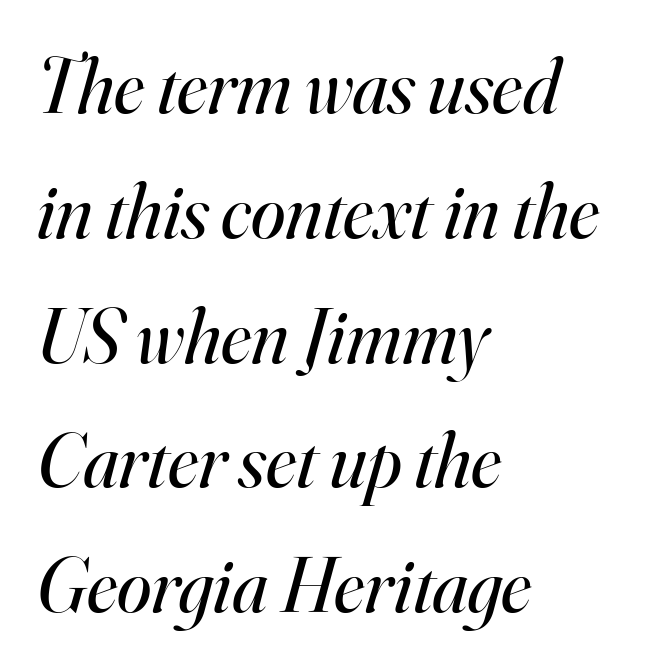
The typesetter chose a ragged-right arrangement here. Would a proofreader flag this as italicized? Yes. A typesetter would call this proportional, since set widths differ per character. Quick note: interline space is typical. Look at the bottom of the vertical strokes: they flare into serifs here.
